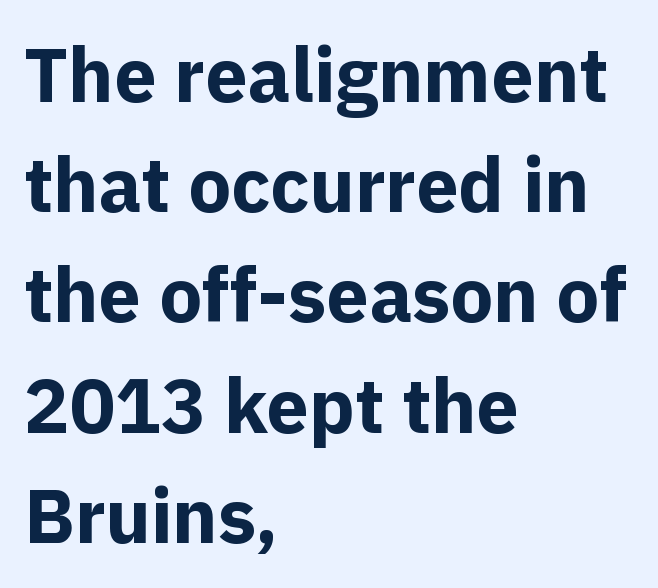
{"serif": "no", "italic": "no", "bold": "yes", "weight": "bold", "width": "normal", "x_height": "medium", "monospaced": "no", "underline": "no", "align": "left", "line_spacing": "normal", "line_spacing_ratio": 1.45, "letter_spacing": "normal", "letter_spacing_em": 0.0, "glyph_px": 76}
